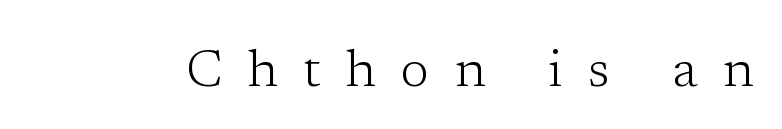
No letter is thick-stroked: the sample isn't bold. The face used here is proportionally spaced, like ordinary book or web type. You can tell from the footed stems that serif type was used. The space beneath each line is pristine and unruled. In terms of posture, this sample is upright.
